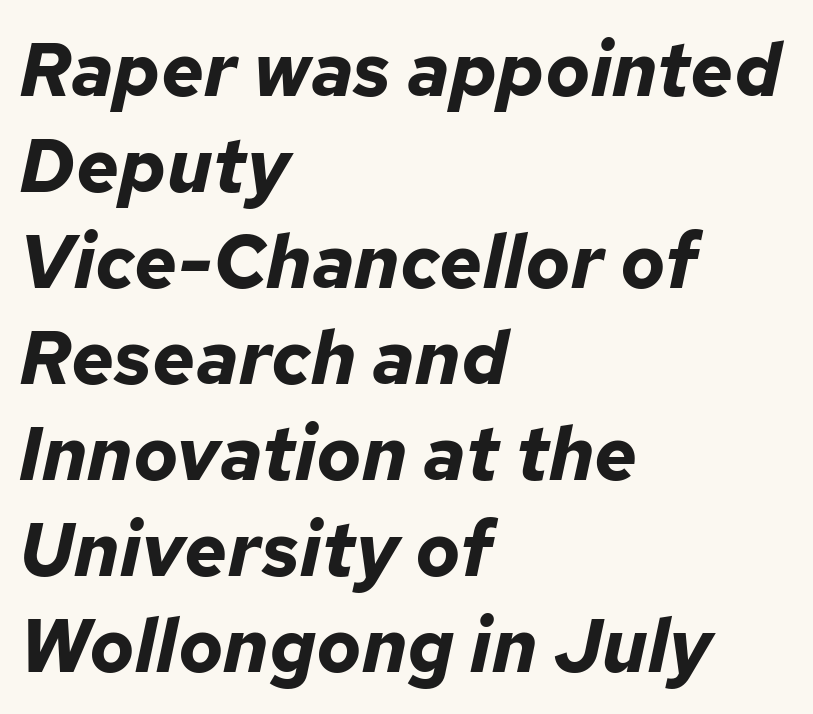
Posture: slanted. Inter-character spacing is left at the font's built-in metrics. What weight is shown? A full bold with thick strokes. Leading matches the norm, producing a regular column.
